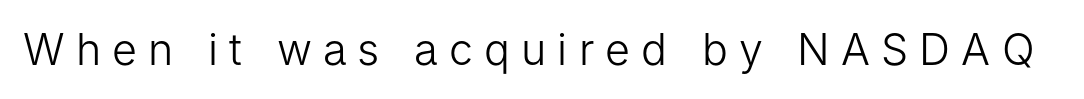
The image shows 43 px light sans-serif type, upright; set unusually wide letter spacing (+0.26 em), not underlined; low stroke contrast and a medium x-height.
